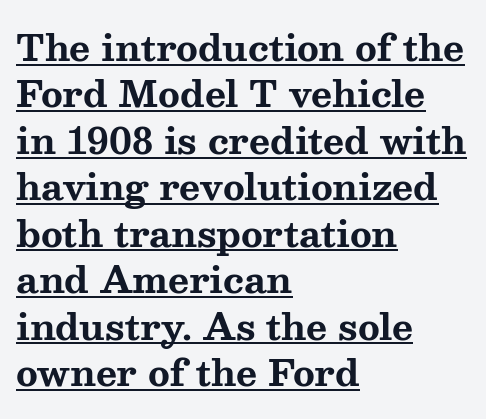
{"serif": "yes", "italic": "no", "bold": "yes", "weight": "bold", "width": "wide", "stroke_contrast": "medium", "x_height": "medium", "monospaced": "no", "underline": "yes", "align": "left", "line_spacing": "normal", "line_spacing_ratio": 1.29, "letter_spacing": "normal", "letter_spacing_em": 0.0, "glyph_px": 36}
